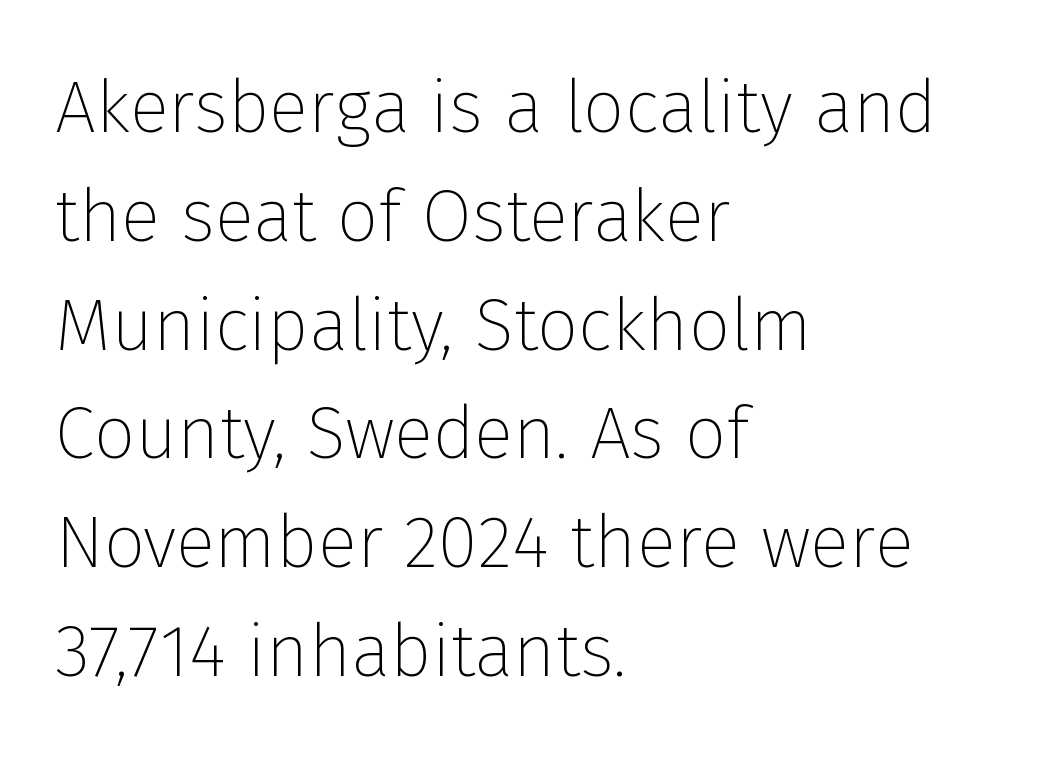
The image shows 73 px thin sans-serif type, upright; set left-aligned, normal line spacing (1.49x), normal letter spacing, not underlined; low stroke contrast and a medium x-height.
